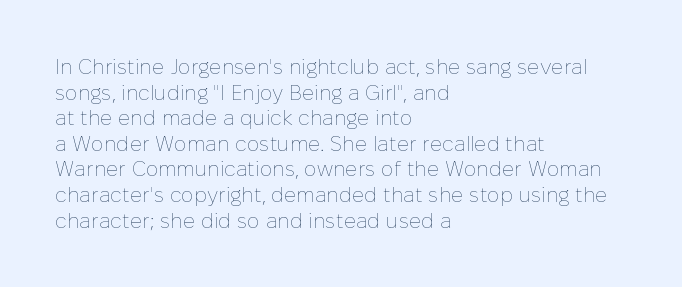
Q: Is the text bold? A: No.
Q: Is the text italic (slanted)? A: No, it is upright.
Q: Is the text underlined? A: No.
Q: How is the paragraph aligned? A: Left-aligned.
Q: Is the spacing between letters normal or unusually wide? A: Normal.
